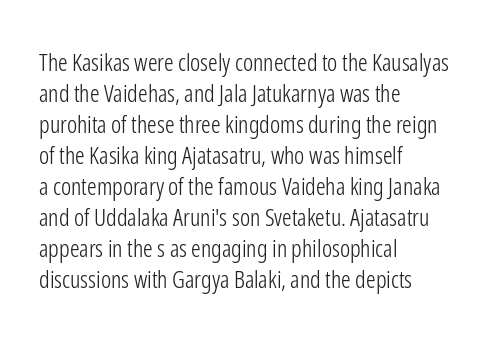
The image shows 24 px text type, upright; set left-aligned, normal line spacing (1.29x), normal letter spacing, not underlined.
